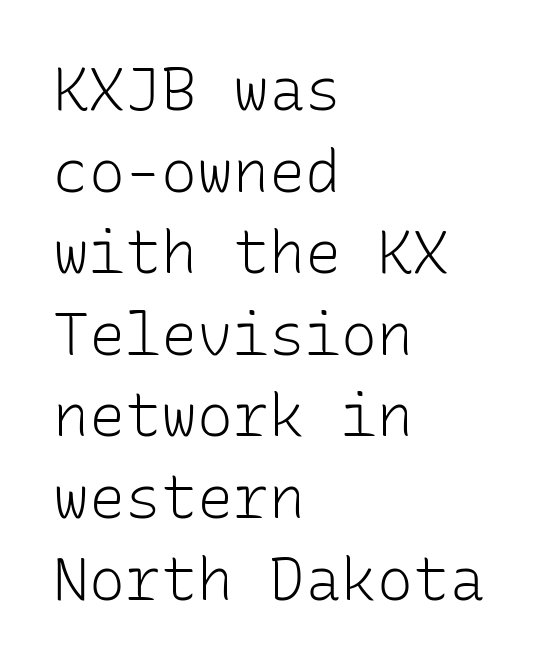
Q: Is the text bold? A: No.
Q: Is the text italic (slanted)? A: No, it is upright.
Q: Is the typeface a serif or a sans-serif typeface? A: Sans-serif.
Q: Is the text underlined? A: No.
Q: How is the paragraph aligned? A: Left-aligned.
Q: Is the spacing between letters normal or unusually wide? A: Normal.
Q: Is the spacing between lines tight, normal or loose? A: Normal.
Q: Width (condensed, normal, or wide)? A: Normal.
Q: Stroke contrast? A: Low.
Q: x-height? A: Medium.
Q: Monospaced? A: Yes.
